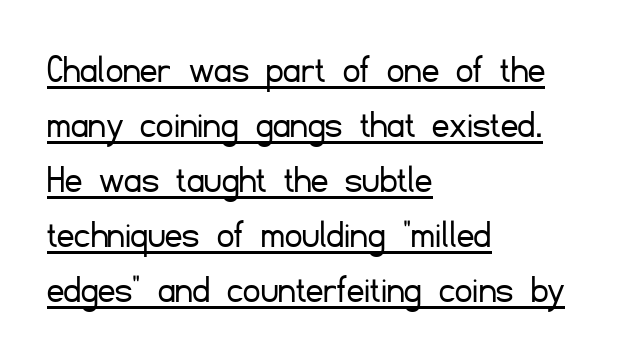
The passage shown is underscored from start to finish. Note the varied advance widths — an 'i' is clearly narrower than an 'm'. Is this a sans? Yes — the strokes have no serifs. This is roman type, the default non-slanted kind. The type is set solid horizontally, with unmodified tracking.
